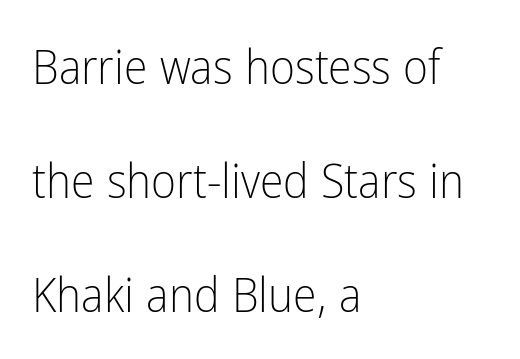
Q: Is the text bold? A: No.
Q: Is the text italic (slanted)? A: No, it is upright.
Q: Is the typeface a serif or a sans-serif typeface? A: Sans-serif.
Q: Is the text underlined? A: No.
Q: How is the paragraph aligned? A: Left-aligned.
Q: Is the spacing between letters normal or unusually wide? A: Normal.
Q: Is the spacing between lines tight, normal or loose? A: Loose.
Q: Width (condensed, normal, or wide)? A: Condensed.
Q: Stroke contrast? A: Low.
Q: x-height? A: Medium.
Q: Monospaced? A: No.
